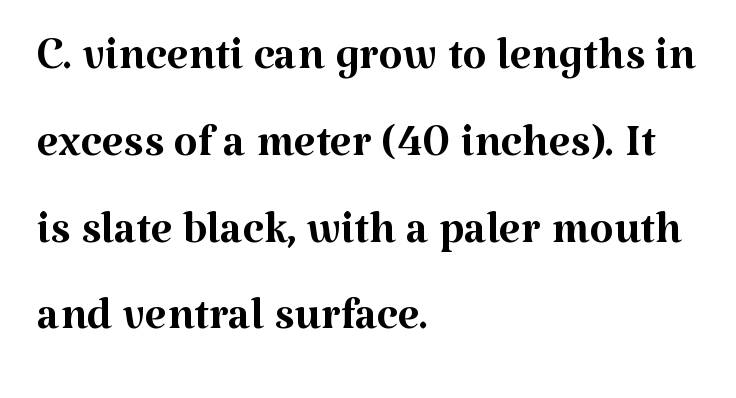
Varying glyph widths throughout — classic text-font behaviour. Weight: in the light-to-regular range. The type is set solid horizontally, with unmodified tracking. The string is rendered with underlining switched off. These lines sit exactly where default settings would place them. A typesetter would label this face a serif.
